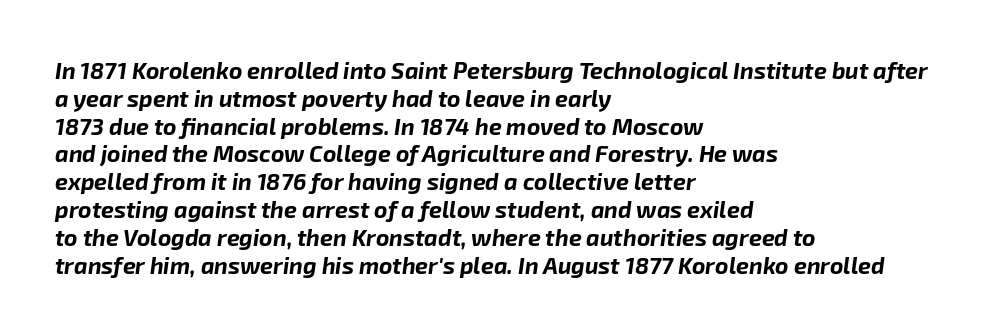
The image shows 23 px bold type, italic (leaning right); set left-aligned, line spacing 1.21x, normal letter spacing, not underlined.
